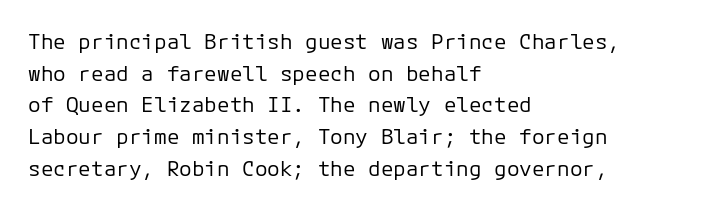
{"italic": "no", "bold": "no", "underline": "no", "align": "left", "line_spacing": "normal", "line_spacing_ratio": 1.51, "letter_spacing": "normal", "letter_spacing_em": 0.0, "glyph_px": 21}
